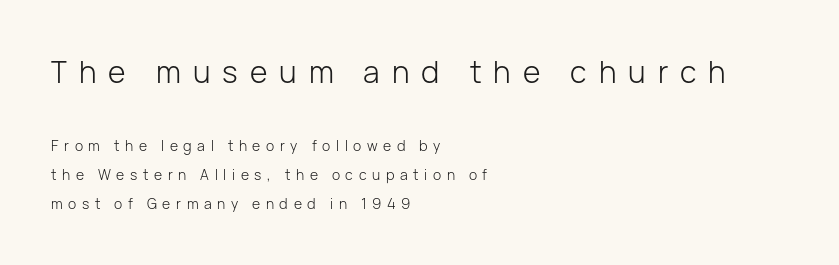
Q: Is the text bold? A: No.
Q: Is the text italic (slanted)? A: No, it is upright.
Q: Is the typeface a serif or a sans-serif typeface? A: Sans-serif.
Q: Is the text underlined? A: No.
Q: How is the paragraph aligned? A: Left-aligned.
Q: Is the spacing between letters normal or unusually wide? A: Unusually wide.
Q: Is the spacing between lines tight, normal or loose? A: Loose.
Q: Which block of text is set in a larger size, the first (top) or the second (bottom)? A: The first (top) one.
Q: Width (condensed, normal, or wide)? A: Normal.
Q: Stroke contrast? A: Low.
Q: x-height? A: Medium.
Q: Monospaced? A: No.
